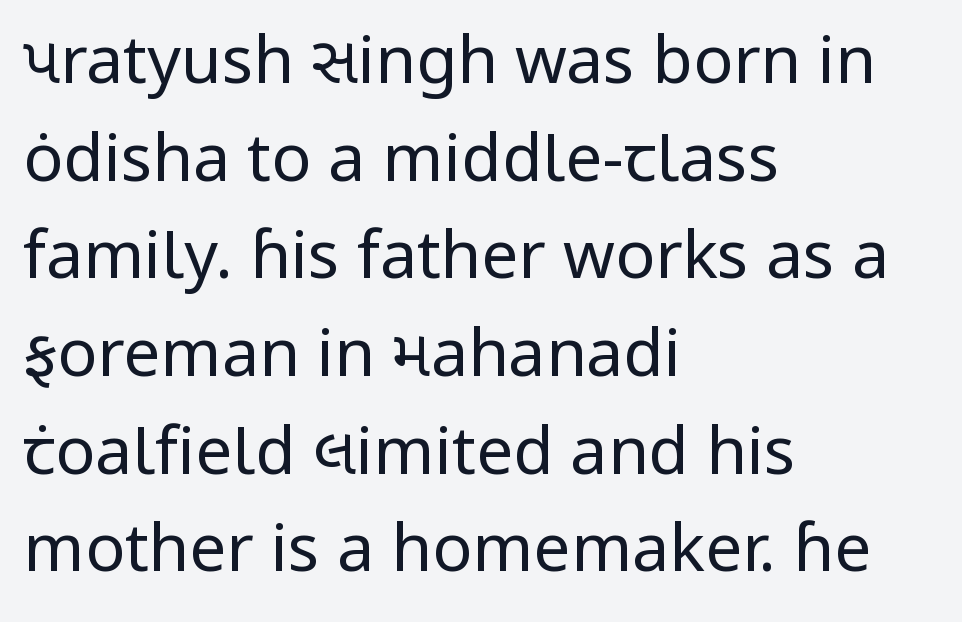
Q: Is the text bold? A: No.
Q: Is the text italic (slanted)? A: No, it is upright.
Q: Is the typeface a serif or a sans-serif typeface? A: Sans-serif.
Q: Is the text underlined? A: No.
Q: How is the paragraph aligned? A: Left-aligned.
Q: Is the spacing between letters normal or unusually wide? A: Normal.
Q: Is the spacing between lines tight, normal or loose? A: Normal.
Q: Width (condensed, normal, or wide)? A: Normal.
Q: Stroke contrast? A: Low.
Q: x-height? A: Medium.
Q: Monospaced? A: No.
